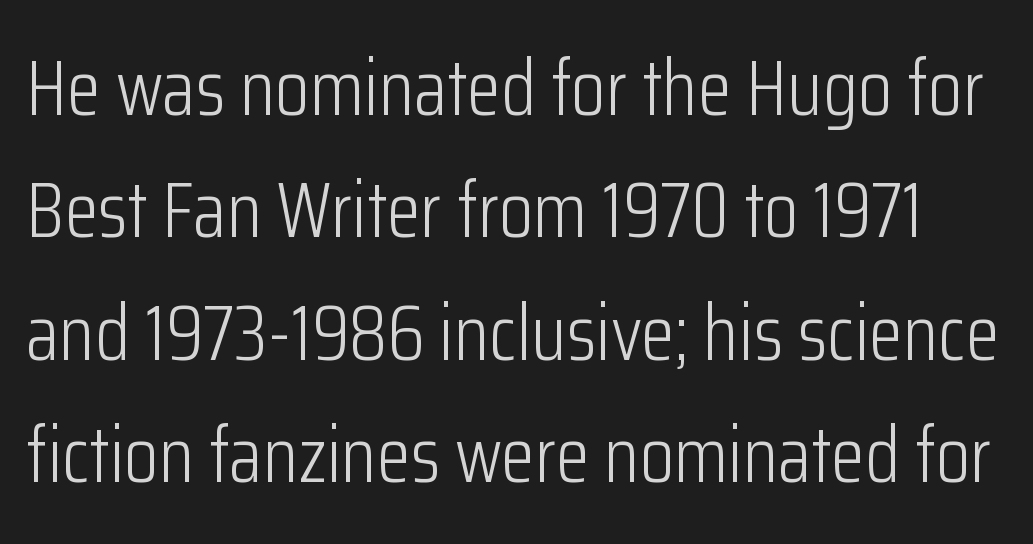
{"serif": "no", "italic": "no", "bold": "no", "weight": "light", "width": "condensed", "stroke_contrast": "low", "x_height": "medium", "monospaced": "no", "underline": "no", "line_spacing": "normal", "line_spacing_ratio": 1.57, "letter_spacing": "normal", "letter_spacing_em": 0.0, "glyph_px": 78}
